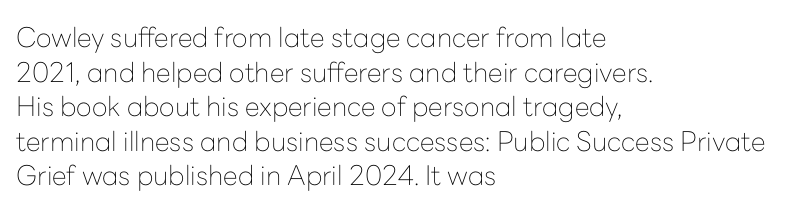
{"italic": "no", "bold": "no", "underline": "no", "align": "left", "line_spacing": "normal", "line_spacing_ratio": 1.28, "letter_spacing": "normal", "letter_spacing_em": 0.0, "glyph_px": 27}
